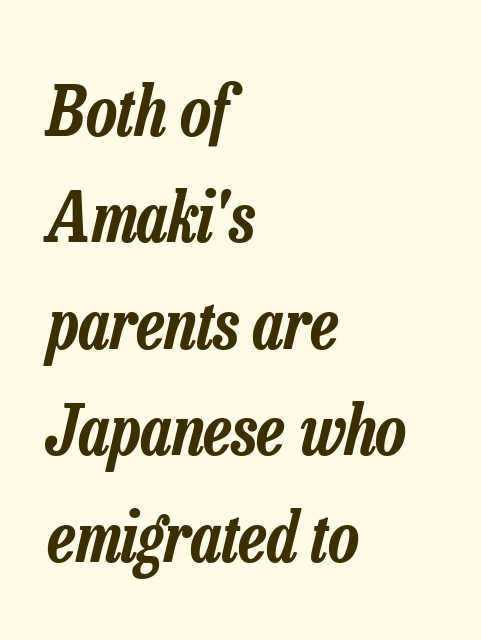
{"italic": "yes", "lean": "right", "slant_degrees": 13, "width": "condensed", "stroke_contrast": "low", "x_height": "medium", "monospaced": "no", "underline": "no", "align": "left", "line_spacing": "normal", "line_spacing_ratio": 1.52, "letter_spacing": "normal", "letter_spacing_em": 0.0, "glyph_px": 70}
